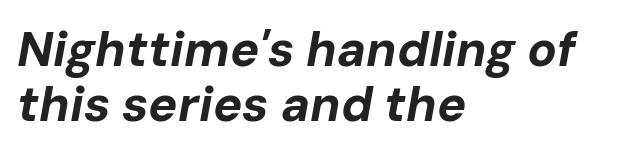
{"italic": "yes", "lean": "right", "slant_degrees": 10, "bold": "yes", "weight": "bold", "width": "normal", "stroke_contrast": "low", "x_height": "medium", "monospaced": "no", "underline": "no", "align": "left", "line_spacing": "tight", "line_spacing_ratio": 1.13, "letter_spacing": "normal", "letter_spacing_em": 0.0, "glyph_px": 49}
